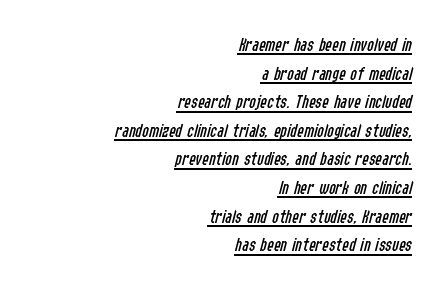
{"italic": "yes", "lean": "right", "slant_degrees": 14, "bold": "no", "underline": "yes", "align": "right", "line_spacing": "normal", "line_spacing_ratio": 1.43, "letter_spacing": "normal", "letter_spacing_em": 0.0, "glyph_px": 20}
